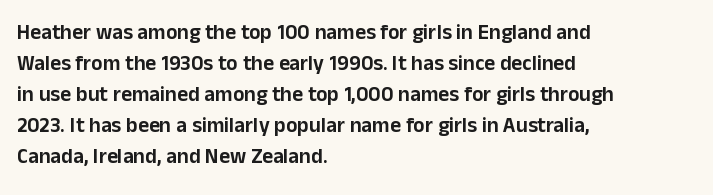
Q: Is the text italic (slanted)? A: No, it is upright.
Q: Is the text underlined? A: No.
Q: How is the paragraph aligned? A: Left-aligned.
Q: Is the spacing between letters normal or unusually wide? A: Normal.
Q: Is the spacing between lines tight, normal or loose? A: Normal.
